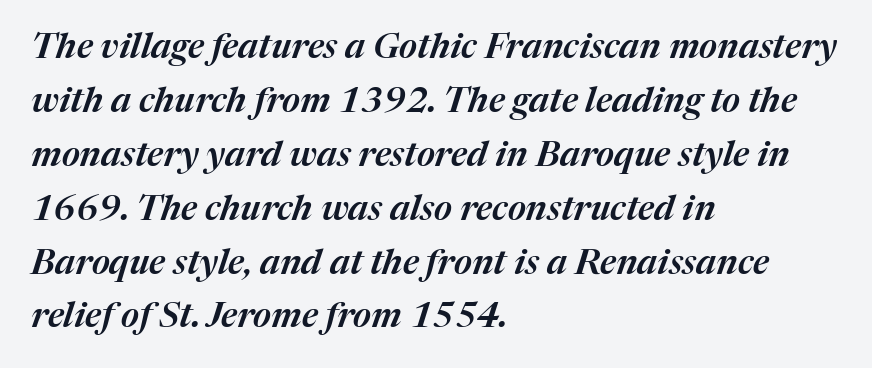
{"italic": "yes", "lean": "right", "slant_degrees": 17, "width": "normal", "stroke_contrast": "medium", "x_height": "medium", "monospaced": "no", "underline": "no", "align": "left", "line_spacing": "normal", "line_spacing_ratio": 1.54, "letter_spacing": "normal", "letter_spacing_em": 0.0, "glyph_px": 35}
